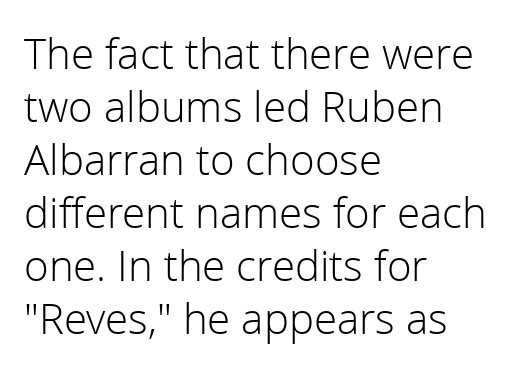
Q: Is the text bold? A: No.
Q: Is the text italic (slanted)? A: No, it is upright.
Q: Is the typeface a serif or a sans-serif typeface? A: Sans-serif.
Q: Is the text underlined? A: No.
Q: How is the paragraph aligned? A: Left-aligned.
Q: Is the spacing between letters normal or unusually wide? A: Normal.
Q: Is the spacing between lines tight, normal or loose? A: Normal.
Q: Width (condensed, normal, or wide)? A: Normal.
Q: Stroke contrast? A: Low.
Q: x-height? A: Medium.
Q: Monospaced? A: No.
